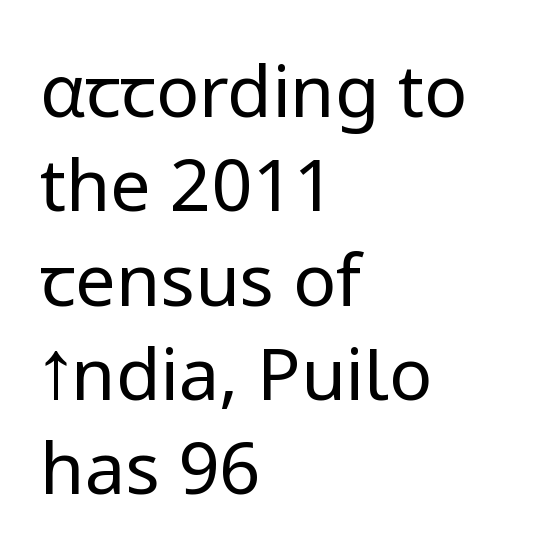
Q: Is the text bold? A: No.
Q: Is the text italic (slanted)? A: No, it is upright.
Q: Is the typeface a serif or a sans-serif typeface? A: Sans-serif.
Q: Is the text underlined? A: No.
Q: How is the paragraph aligned? A: Left-aligned.
Q: Is the spacing between letters normal or unusually wide? A: Normal.
Q: Is the spacing between lines tight, normal or loose? A: Normal.
Q: Width (condensed, normal, or wide)? A: Normal.
Q: Stroke contrast? A: Low.
Q: x-height? A: Medium.
Q: Monospaced? A: No.
